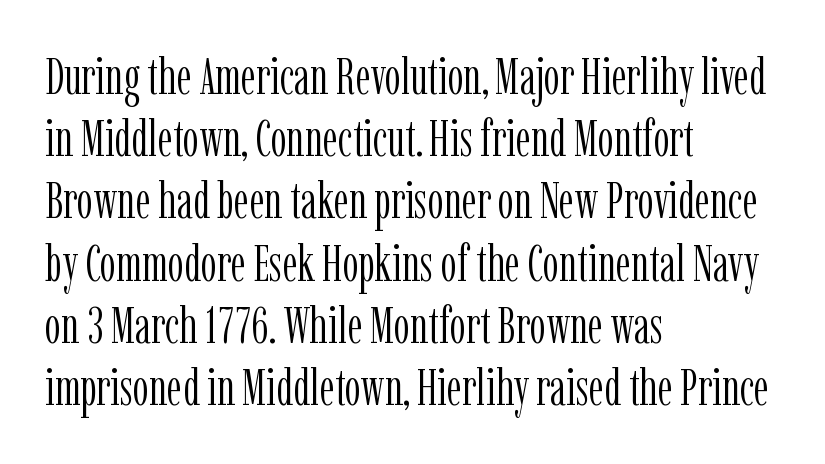
{"serif": "yes", "italic": "no", "bold": "no", "weight": "light", "width": "condensed", "stroke_contrast": "low", "x_height": "medium", "monospaced": "no", "underline": "no", "align": "left", "line_spacing_ratio": 1.22, "letter_spacing": "normal", "letter_spacing_em": 0.0, "glyph_px": 51}
